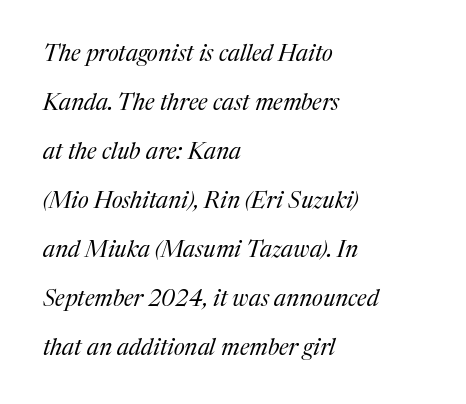
The strokes are not fattened; the text isn't bold. Here the glyphs are tracked normally, forming tight word shapes. Each row of text sits above clean, open space. In terms of posture, this sample is oblique. Honestly, the rows look like they've been pulled way apart. Every row of glyphs begins at an identical x-position on the left.
